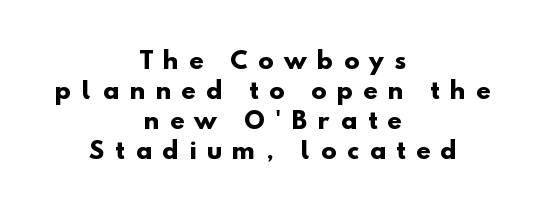
{"bold": "yes", "underline": "no", "align": "center", "line_spacing": "normal", "line_spacing_ratio": 1.3, "letter_spacing": "wide", "letter_spacing_em": 0.46, "glyph_px": 23}
